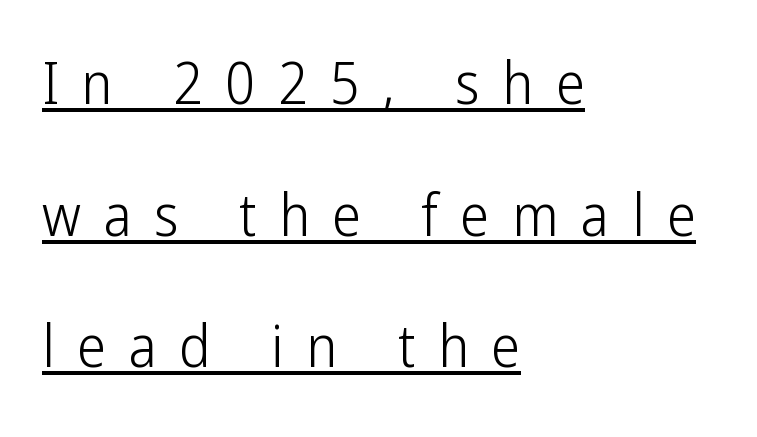
The rendering inserts visible extra space after every character. Tall strokes in this sample are plumb rather than angled. Leftover space on each line is placed entirely after the last word. The passage shown stacks its lines with a broad gap.
